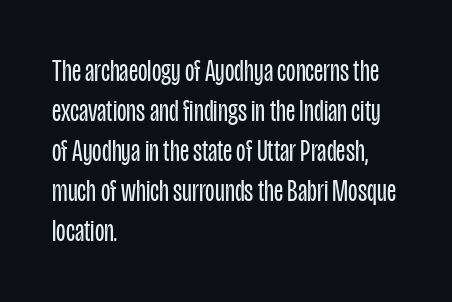
{"serif": "no", "italic": "no", "bold": "no", "weight": "regular", "width": "condensed", "stroke_contrast": "low", "x_height": "large", "monospaced": "no", "underline": "no", "align": "left", "line_spacing": "normal", "line_spacing_ratio": 1.29, "letter_spacing": "normal", "letter_spacing_em": 0.0, "glyph_px": 31}
